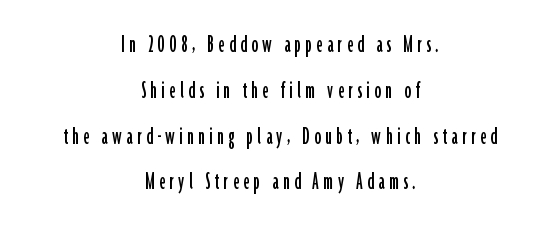
{"italic": "no", "underline": "no", "align": "center", "line_spacing_ratio": 1.76, "glyph_px": 26}
